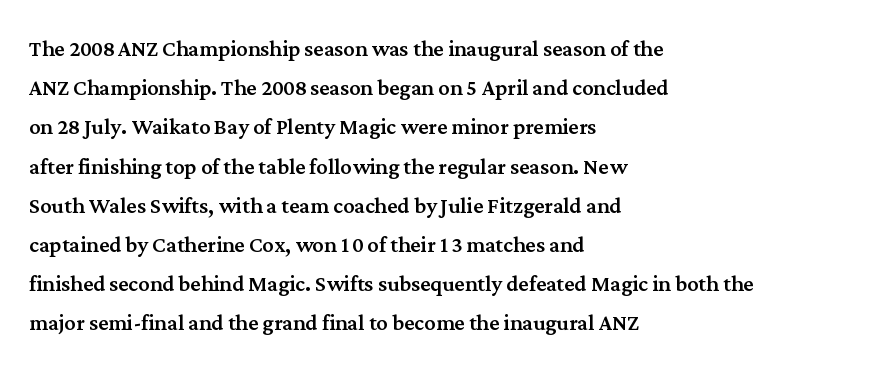
Q: Is the text italic (slanted)? A: No, it is upright.
Q: Is the typeface a serif or a sans-serif typeface? A: Serif.
Q: Is the text underlined? A: No.
Q: How is the paragraph aligned? A: Left-aligned.
Q: Is the spacing between letters normal or unusually wide? A: Normal.
Q: Is the spacing between lines tight, normal or loose? A: Normal.
Q: Width (condensed, normal, or wide)? A: Normal.
Q: Stroke contrast? A: Medium.
Q: x-height? A: Medium.
Q: Monospaced? A: No.
